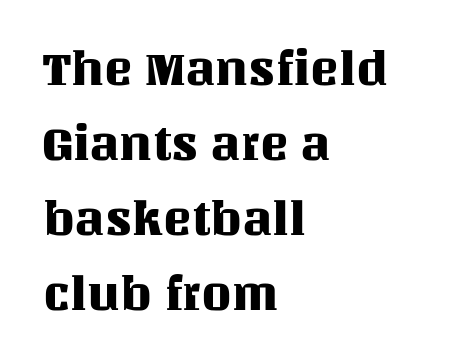
A typesetter would mark this as roman, not italic. How would I describe the line gaps? Plain and ordinary. Honestly, there is no underline to notice here at all. Does extra space separate the letters? No, they use regular spacing. Here the designer chose a conventional face with non-uniform glyph widths.
